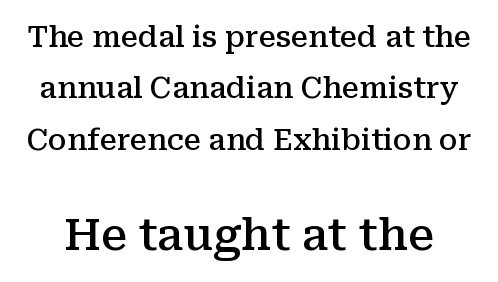
Q: Is the text bold? A: Semi-bold.
Q: Is the text italic (slanted)? A: No, it is upright.
Q: Is the typeface a serif or a sans-serif typeface? A: Serif.
Q: Is the text underlined? A: No.
Q: Is the spacing between letters normal or unusually wide? A: Normal.
Q: Which block of text is set in a larger size, the first (top) or the second (bottom)? A: The second (bottom) one.
Q: Width (condensed, normal, or wide)? A: Normal.
Q: Stroke contrast? A: Medium.
Q: x-height? A: Medium.
Q: Monospaced? A: No.
